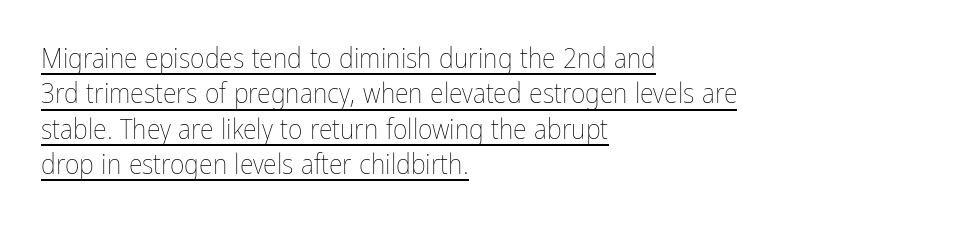
The face used here is rendered with its standard letterfit. Whoever set this chose a conventional vertical rhythm. Each letter keeps its own natural width here, so spacing adapts to shape. Somebody hit Ctrl+U on this one — the words are underlined. Is there any slant? The stems are plumb.
